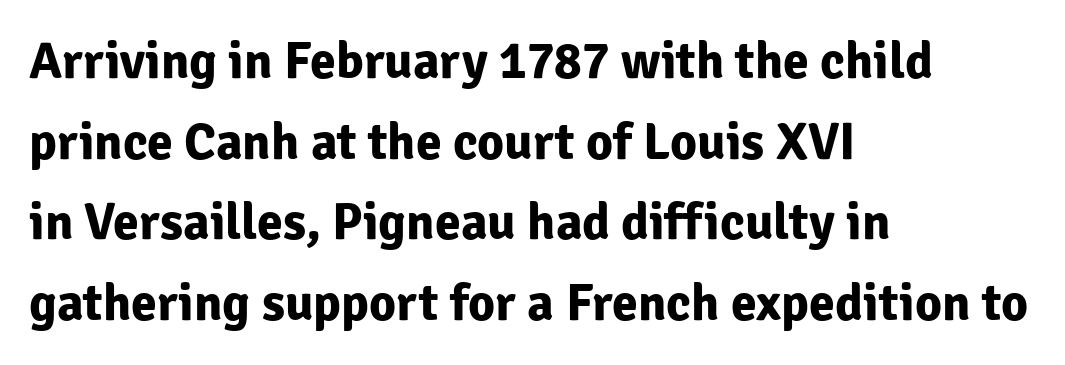
Italic: no, the glyphs are upright roman. In terms of leading, this rendering sits right in the middle. Character widths vary here, with narrow letters taking less room than wide ones. Letter spacing: default.
